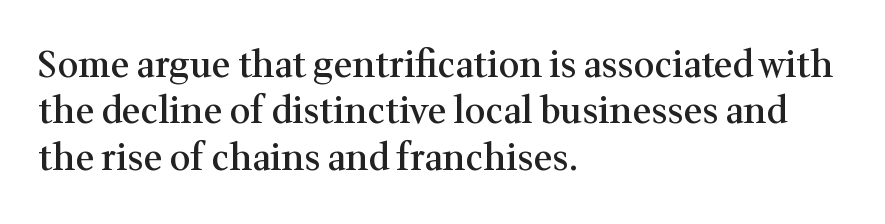
A somewhat darkened texture: the type is semibold rather than bold. Is the letter spacing exaggerated? No — it looks like the ordinary default. If you drew a ruler down the left edge, every line would touch it. The letters advance in unequal steps, a hallmark of proportional type. Posture: vertical. Examine the stroke ends and you'll spot serifs.
